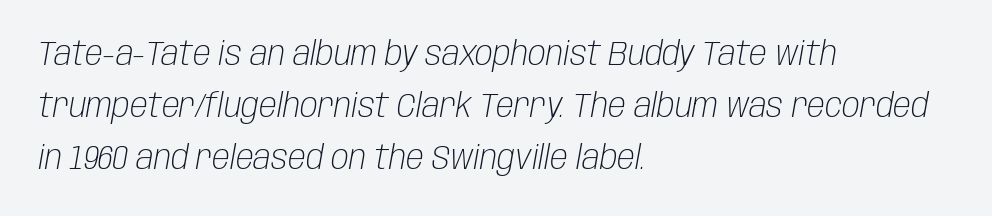
{"italic": "yes", "lean": "right", "slant_degrees": 10, "bold": "no", "weight": "light", "width": "condensed", "stroke_contrast": "low", "x_height": "large", "monospaced": "no", "underline": "no", "align": "left", "line_spacing": "normal", "line_spacing_ratio": 1.58, "letter_spacing": "normal", "letter_spacing_em": 0.0, "glyph_px": 33}
